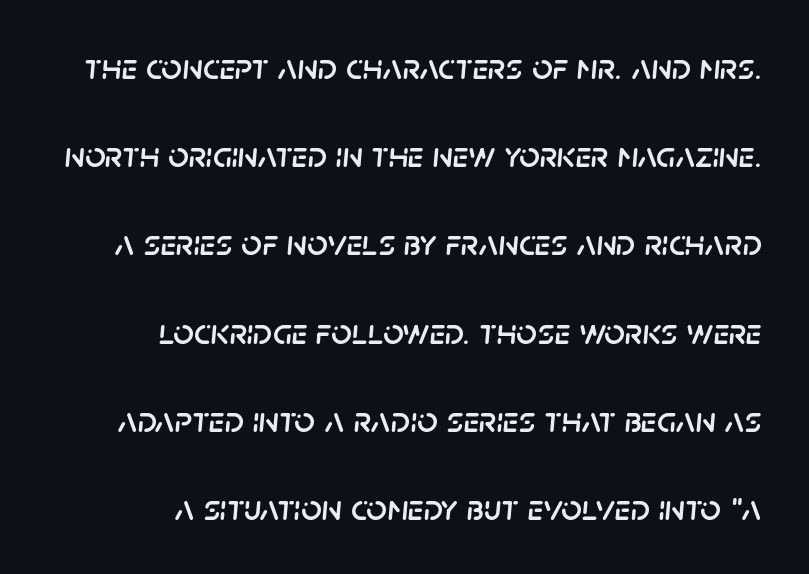
{"italic": "yes", "lean": "right", "slant_degrees": 5, "width": "normal", "stroke_contrast": "low", "x_height": "large", "monospaced": "no", "underline": "no", "align": "right", "line_spacing": "loose", "line_spacing_ratio": 2.45, "letter_spacing": "normal", "letter_spacing_em": 0.0, "glyph_px": 36}
